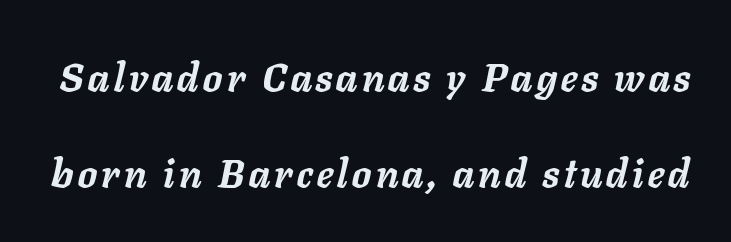
The image shows 40 px semibold type, italic (leaning right); set loose line spacing (2.41x), not underlined; low stroke contrast and a medium x-height.
